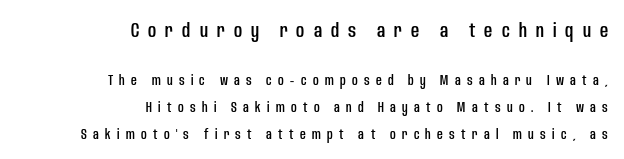
The image shows 20 px text type, upright; set right-aligned, loose line spacing (1.91x), unusually wide letter spacing (+0.45 em), not underlined; the first (top) block is 1.43x larger.
